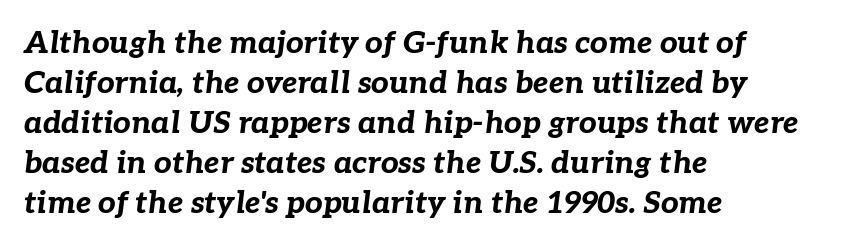
The image shows 31 px bold type, italic (leaning right); set left-aligned, normal line spacing (1.29x), normal letter spacing, not underlined; low stroke contrast and a medium x-height.
